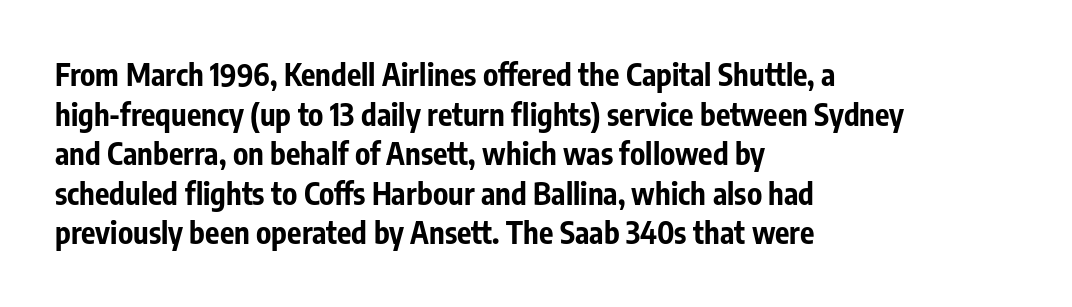
Q: Is the text bold? A: Yes.
Q: Is the text italic (slanted)? A: No, it is upright.
Q: Is the typeface a serif or a sans-serif typeface? A: Sans-serif.
Q: Is the text underlined? A: No.
Q: How is the paragraph aligned? A: Left-aligned.
Q: Is the spacing between letters normal or unusually wide? A: Normal.
Q: Is the spacing between lines tight, normal or loose? A: Normal.
Q: Width (condensed, normal, or wide)? A: Condensed.
Q: Stroke contrast? A: Low.
Q: x-height? A: Medium.
Q: Monospaced? A: No.
